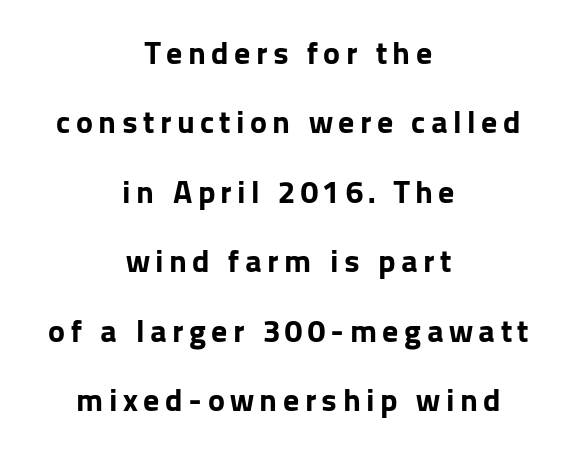
The image shows 32 px bold sans-serif type, upright; set centered, loose line spacing (2.17x), not underlined; low stroke contrast and a medium x-height.
